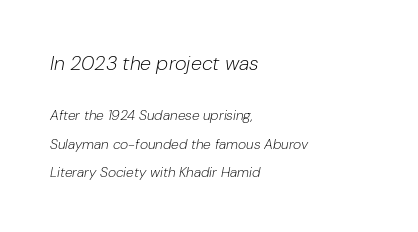
The image shows 20 px text type, italic (leaning right); set left-aligned, loose line spacing (2.02x), normal letter spacing, not underlined; the first (top) block is 1.43x larger.
